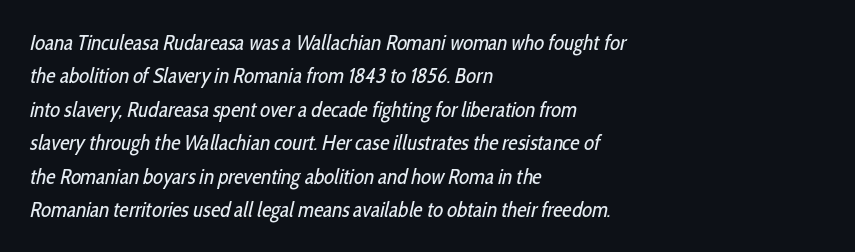
Check under the words: just untouched page. This sample uses plain, unmodified letter spacing. The compositor pushed each line to the left boundary. Nothing heavy about these letters — not bold at all.
